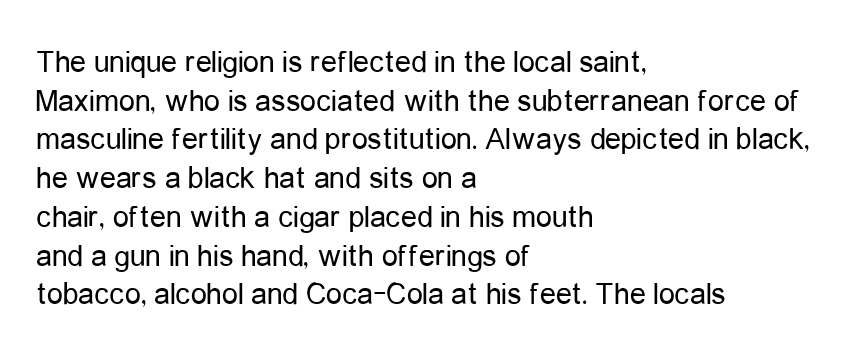
{"serif": "no", "italic": "no", "bold": "no", "weight": "regular", "width": "condensed", "stroke_contrast": "low", "x_height": "medium", "monospaced": "no", "underline": "no", "align": "left", "line_spacing_ratio": 1.21, "letter_spacing": "normal", "letter_spacing_em": 0.0, "glyph_px": 32}
